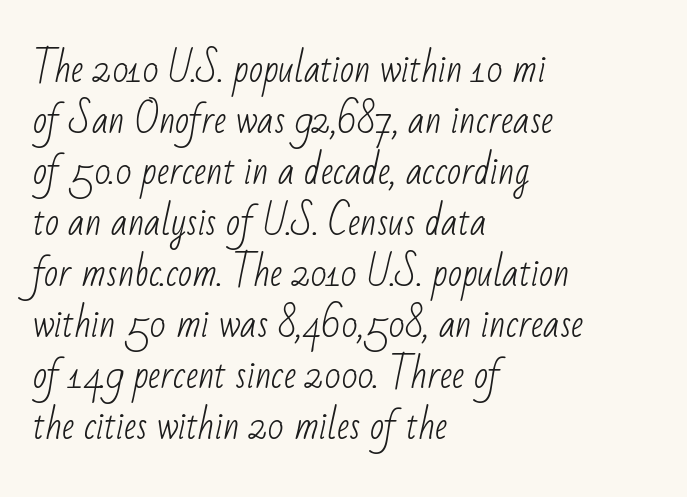
Q: Is the text bold? A: No.
Q: Is the typeface a serif or a sans-serif typeface? A: Sans-serif.
Q: Is the text underlined? A: No.
Q: How is the paragraph aligned? A: Left-aligned.
Q: Is the spacing between letters normal or unusually wide? A: Normal.
Q: Is the spacing between lines tight, normal or loose? A: Normal.
Q: Width (condensed, normal, or wide)? A: Condensed.
Q: Stroke contrast? A: Low.
Q: x-height? A: Small.
Q: Monospaced? A: No.
